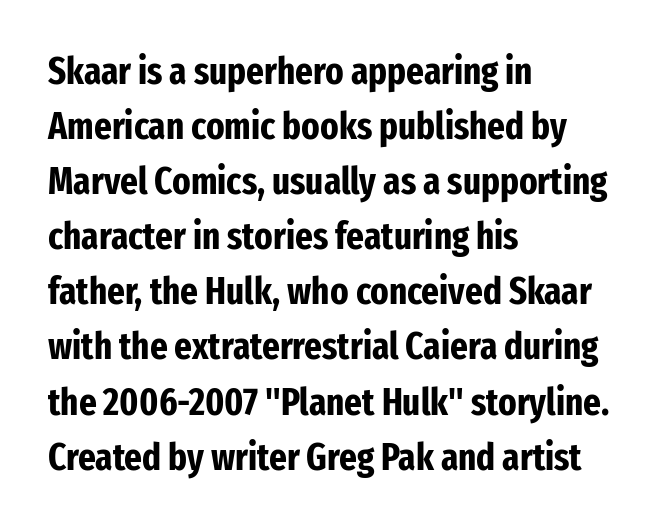
The image shows 38 px bold, condensed sans-serif type, upright; set left-aligned, normal line spacing (1.45x), normal letter spacing, not underlined; low stroke contrast and a medium x-height.
